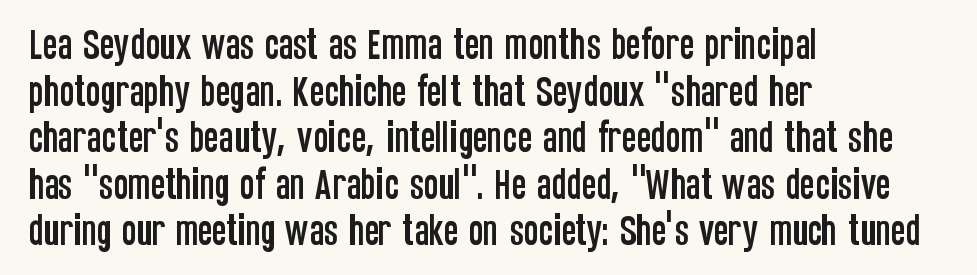
Q: Is the text italic (slanted)? A: No, it is upright.
Q: Is the typeface a serif or a sans-serif typeface? A: Sans-serif.
Q: Is the text underlined? A: No.
Q: How is the paragraph aligned? A: Left-aligned.
Q: Is the spacing between letters normal or unusually wide? A: Normal.
Q: Is the spacing between lines tight, normal or loose? A: Normal.
Q: Width (condensed, normal, or wide)? A: Condensed.
Q: Stroke contrast? A: Low.
Q: x-height? A: Large.
Q: Monospaced? A: No.
